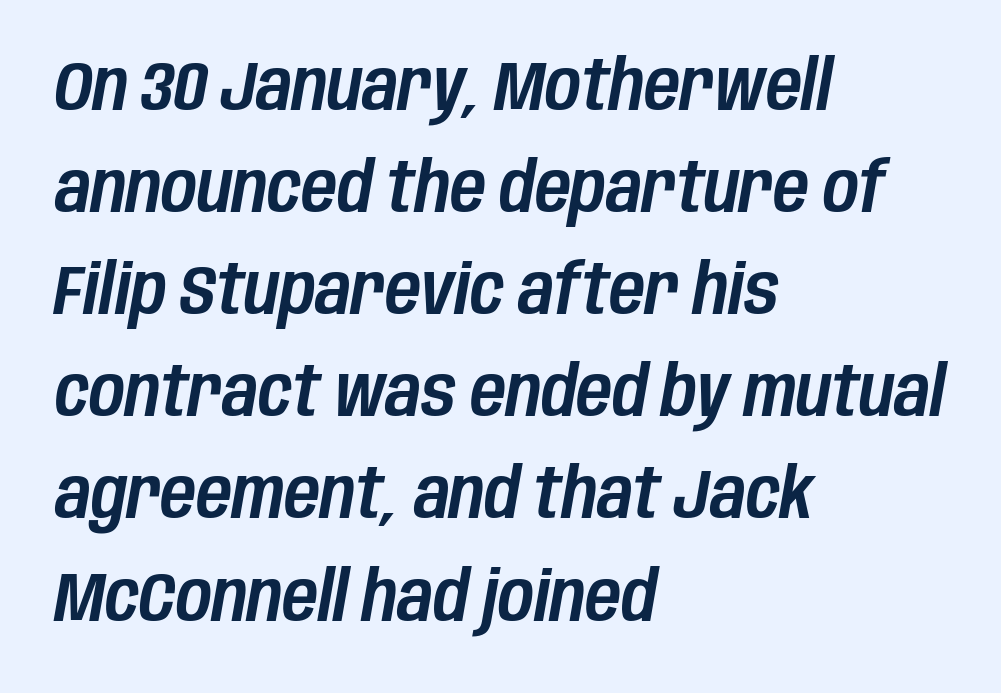
Normally led — the rows are evenly, conventionally spaced. Alignment: flush left. The string is rendered with underlining switched off. Note the varied advance widths — an 'i' is clearly narrower than an 'm'.
